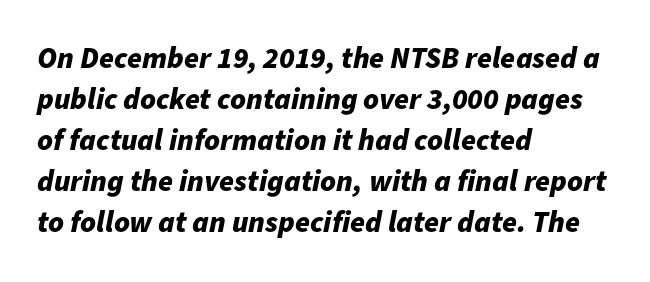
You could not count columns in this text — the font is proportionally spaced. Bare-footed words on every line. Interline gaps are of average width in this sample. Strong, thick strokes mark this as bold type. Notice how the stems are inclined rather than vertical — that's the hallmark of italics.
